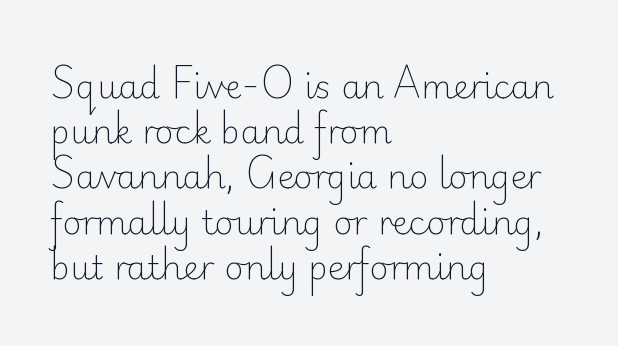
The image shows 33 px light sans-serif type, upright; set left-aligned, normal line spacing (1.37x), normal letter spacing, not underlined; low stroke contrast and a small x-height.
